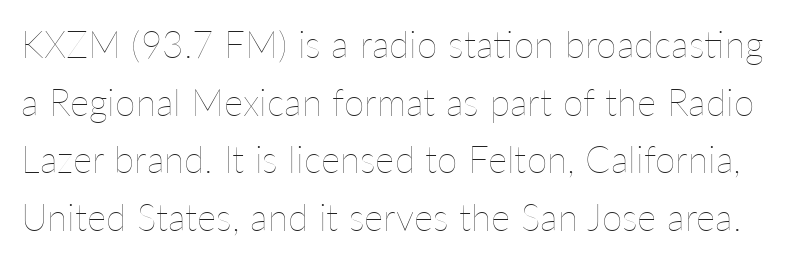
Does extra space separate the letters? No, they use regular spacing. These lines sit exactly where default settings would place them. The rendering uses natural spacing where letterforms have individual widths. The specimen omits any rule beneath the text block's lines. The letters look calm and open, with moderate or lighter stems.
